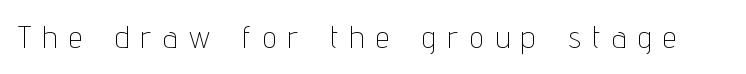
Ascenders rise straight up at ninety degrees. Think of a printed novel: that variable character pitch is what you see here. Note: no serifs on the glyphs. The letterforms stand isolated, each surrounded by extra space.
